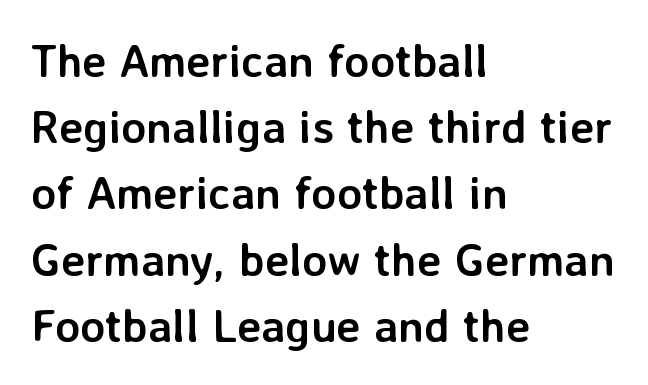
The image shows 46 px semibold sans-serif type, upright; set left-aligned, normal line spacing (1.44x), normal letter spacing, not underlined; low stroke contrast and a medium x-height.
